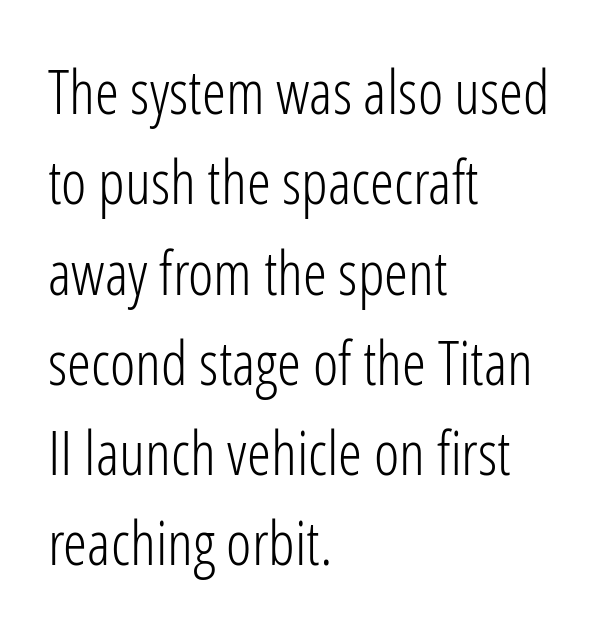
The passage shown has conventional tracking throughout. Nothing heavy about these letters — not bold at all. A classic flush-left, rag-right setting is used for this passage. Only glyphs here, with clear space below each row.
